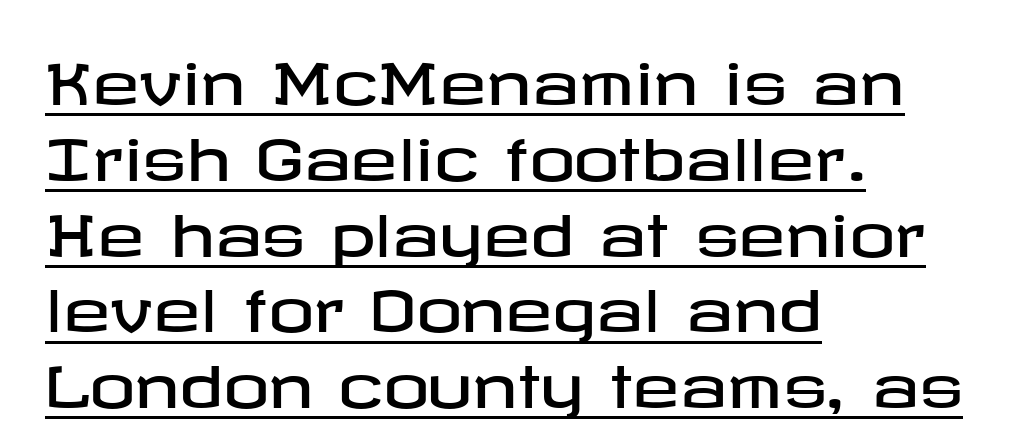
The image shows 57 px wide sans-serif type, upright; set left-aligned, normal line spacing (1.33x), normal letter spacing, underlined; low stroke contrast and a medium x-height.
